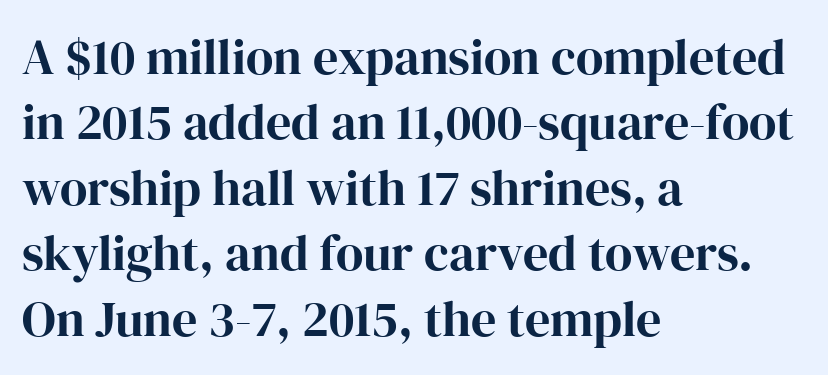
The image shows 50 px serif type, upright; set left-aligned, normal line spacing (1.31x), normal letter spacing, not underlined; high stroke contrast and a medium x-height.
